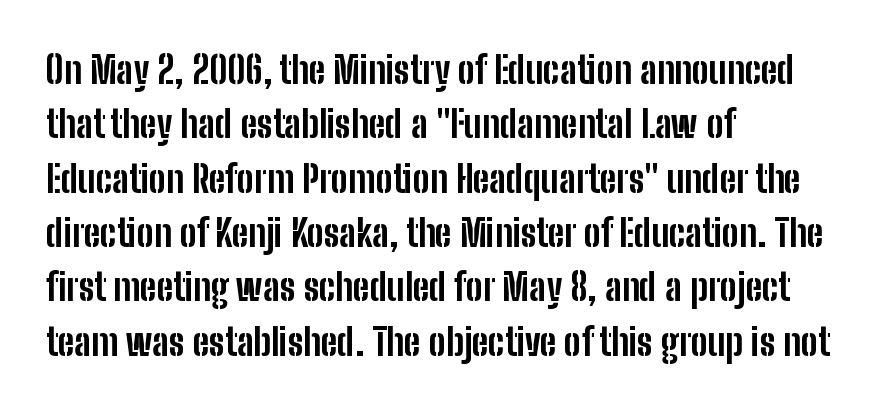
What stands out about the letter spacing? Nothing — it is the standard amount. Every character sits straight up, as roman type does. The strokes are fattened all the way to bold. Lines of text with bare space underneath. A typesetter would label this face a sans. Horizontally, the lines are justified to the leading edge only.
